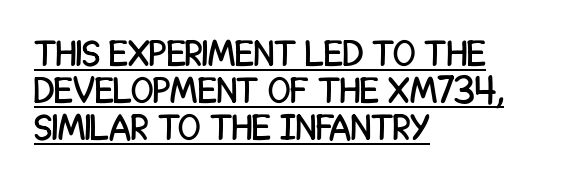
{"serif": "no", "italic": "no", "width": "condensed", "stroke_contrast": "low", "x_height": "large", "monospaced": "no", "underline": "yes", "align": "left", "line_spacing": "tight", "line_spacing_ratio": 1.0, "letter_spacing": "normal", "letter_spacing_em": 0.0, "glyph_px": 37}
